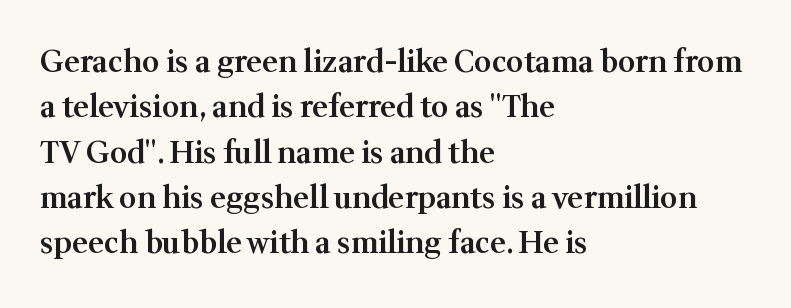
{"serif": "yes", "italic": "no", "bold": "semi", "weight": "semibold", "width": "normal", "stroke_contrast": "medium", "x_height": "medium", "monospaced": "no", "underline": "no", "align": "left", "line_spacing": "normal", "line_spacing_ratio": 1.51, "letter_spacing": "normal", "letter_spacing_em": 0.0, "glyph_px": 30}
